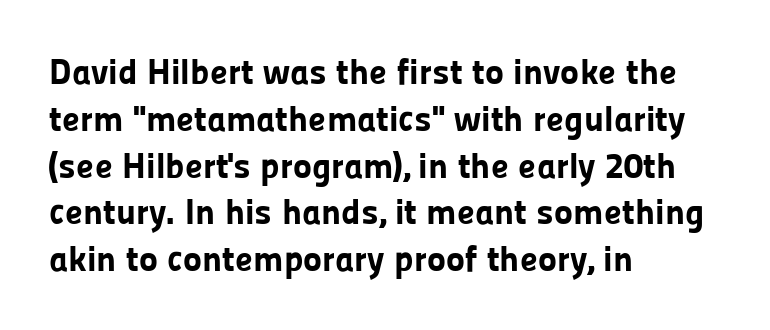
The image shows 36 px bold sans-serif type, upright; set left-aligned, normal line spacing (1.3x), normal letter spacing, not underlined; low stroke contrast and a medium x-height.
